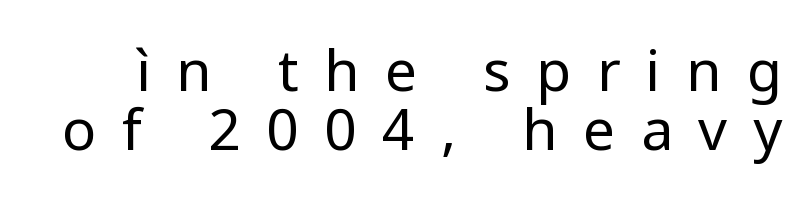
The image shows 57 px regular-weight sans-serif type, upright; set tight line spacing (1.04x), unusually wide letter spacing (+0.45 em), not underlined; low stroke contrast and a medium x-height.
